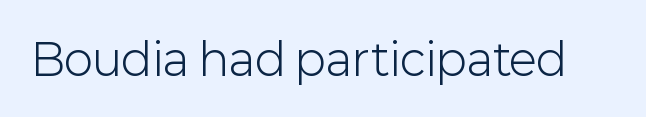
Q: Is the text bold? A: No.
Q: Is the text italic (slanted)? A: No, it is upright.
Q: Is the typeface a serif or a sans-serif typeface? A: Sans-serif.
Q: Is the text underlined? A: No.
Q: Is the spacing between letters normal or unusually wide? A: Normal.
Q: Width (condensed, normal, or wide)? A: Normal.
Q: Stroke contrast? A: Low.
Q: x-height? A: Medium.
Q: Monospaced? A: No.
